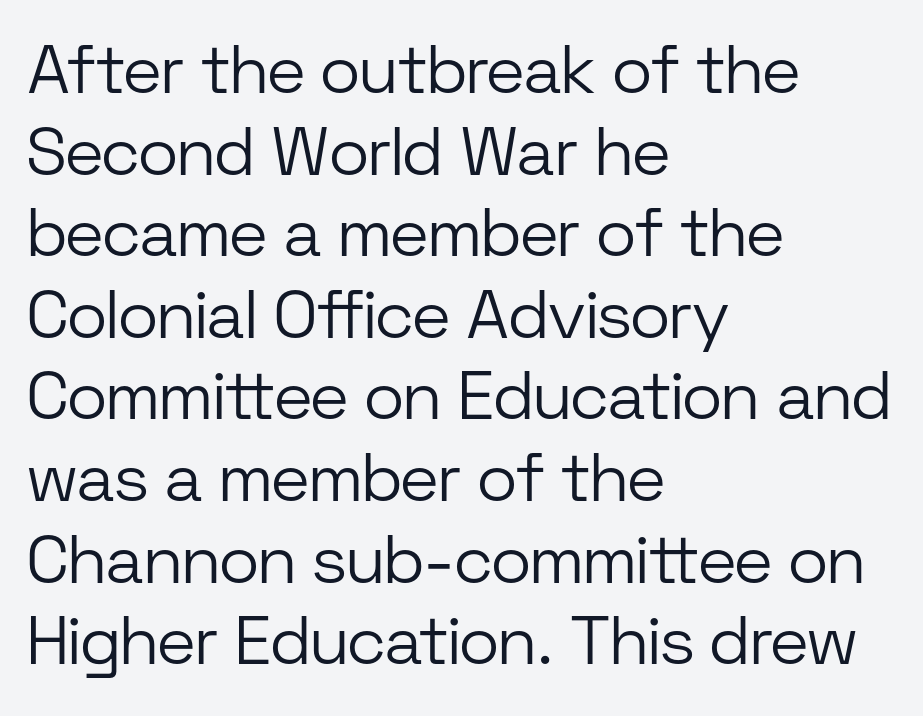
The image shows 68 px light sans-serif type, upright; set left-aligned, line spacing 1.2x, normal letter spacing, not underlined; low stroke contrast and a medium x-height.
